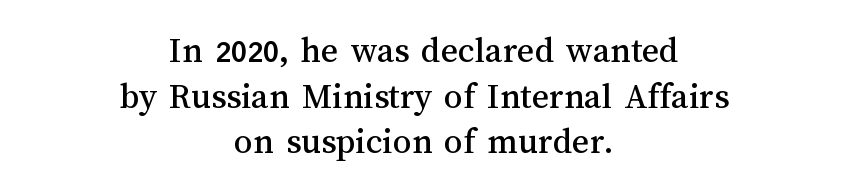
Designer's note — italics off, roman on. Bare-footed words on every line. Inter-character spacing is left at the font's built-in metrics. The lines in this sample share a center point and differ in where they start and stop.
